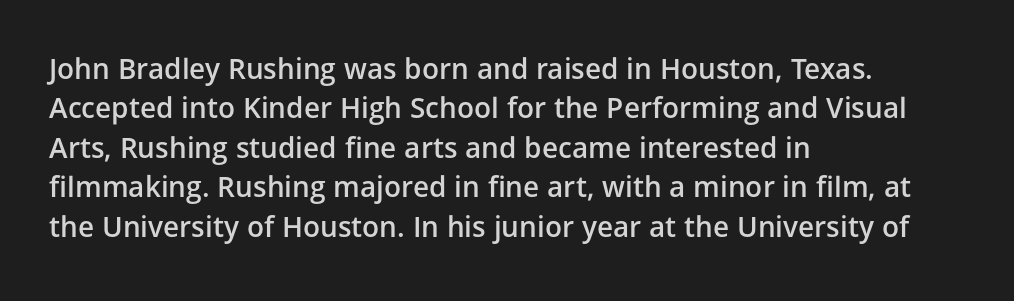
The image shows 28 px semibold sans-serif type, upright; set left-aligned, normal line spacing (1.41x), normal letter spacing, not underlined; low stroke contrast and a medium x-height.
